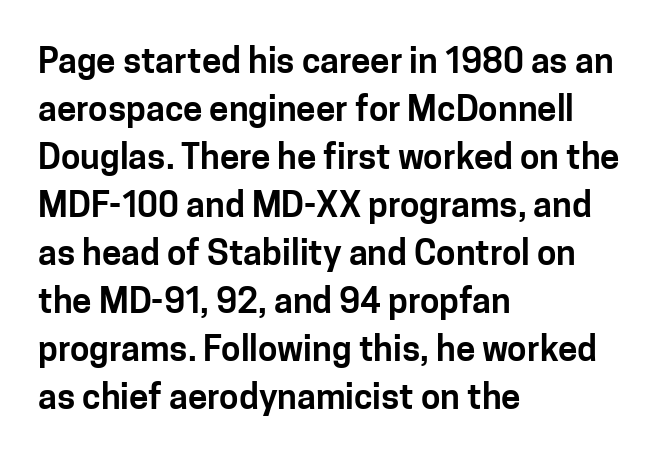
{"serif": "no", "italic": "no", "width": "normal", "stroke_contrast": "low", "x_height": "medium", "monospaced": "no", "underline": "no", "align": "left", "line_spacing": "normal", "line_spacing_ratio": 1.37, "letter_spacing": "normal", "letter_spacing_em": 0.0, "glyph_px": 35}
